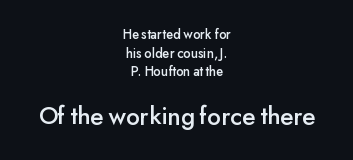
Q: Is the text italic (slanted)? A: No, it is upright.
Q: Is the text underlined? A: No.
Q: How is the paragraph aligned? A: Centered.
Q: Is the spacing between letters normal or unusually wide? A: Normal.
Q: Is the spacing between lines tight, normal or loose? A: Normal.
Q: Which block of text is set in a larger size, the first (top) or the second (bottom)? A: The second (bottom) one.
